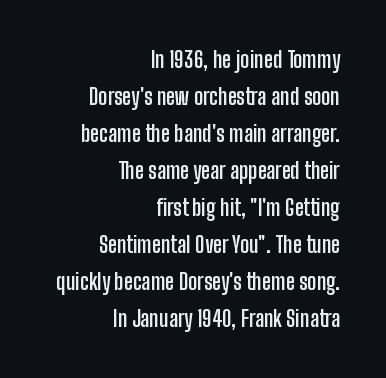
{"italic": "no", "bold": "yes", "underline": "no", "align": "right", "line_spacing": "normal", "line_spacing_ratio": 1.68, "letter_spacing": "normal", "letter_spacing_em": 0.0, "glyph_px": 22}
